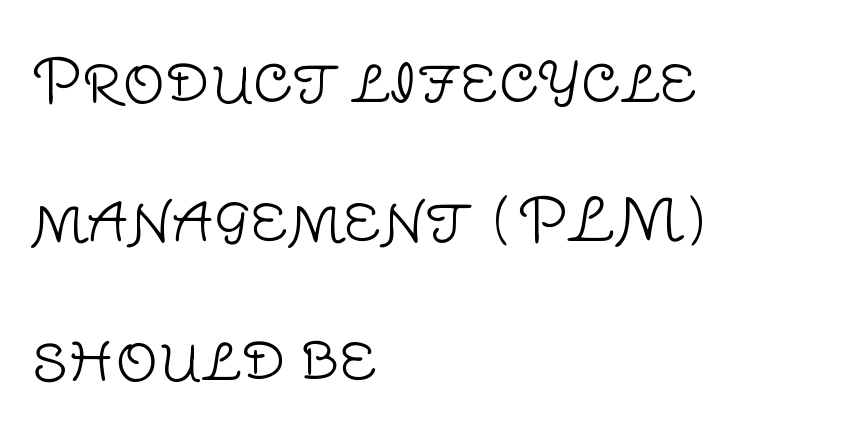
In terms of letterspacing, this is plain default setting. The line-height multiplier appears high, well above default. This is not heavy type; no bold has been used.
